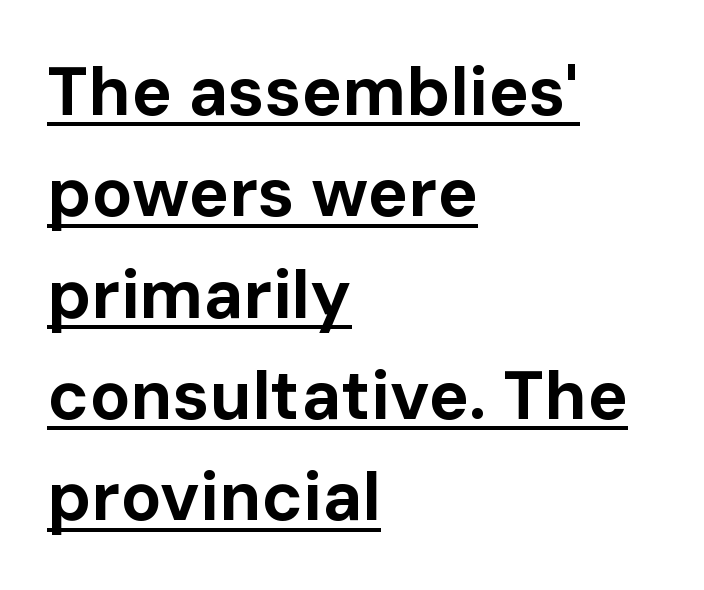
{"serif": "no", "italic": "no", "bold": "yes", "weight": "bold", "width": "normal", "stroke_contrast": "low", "x_height": "medium", "monospaced": "no", "underline": "yes", "align": "left", "line_spacing": "normal", "line_spacing_ratio": 1.49, "letter_spacing": "normal", "letter_spacing_em": 0.0, "glyph_px": 68}
